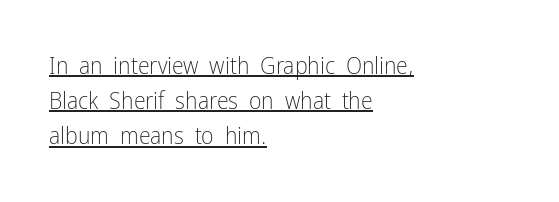
Q: Is the text bold? A: No.
Q: Is the text italic (slanted)? A: No, it is upright.
Q: Is the text underlined? A: Yes.
Q: How is the paragraph aligned? A: Left-aligned.
Q: Is the spacing between letters normal or unusually wide? A: Normal.
Q: Is the spacing between lines tight, normal or loose? A: Normal.
